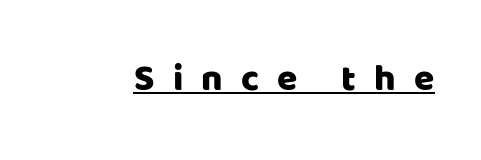
Q: Is the text italic (slanted)? A: No, it is upright.
Q: Is the typeface a serif or a sans-serif typeface? A: Sans-serif.
Q: Is the text underlined? A: Yes.
Q: Is the spacing between letters normal or unusually wide? A: Unusually wide.
Q: Width (condensed, normal, or wide)? A: Normal.
Q: Stroke contrast? A: Low.
Q: x-height? A: Large.
Q: Monospaced? A: No.
